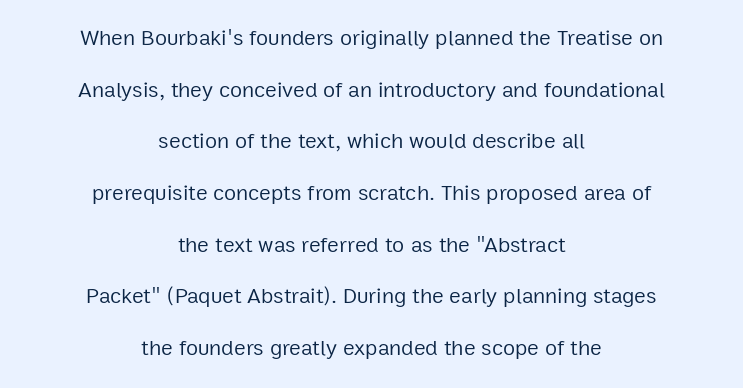
The image shows 22 px text type, upright; set centered, loose line spacing (2.35x), normal letter spacing, not underlined.
